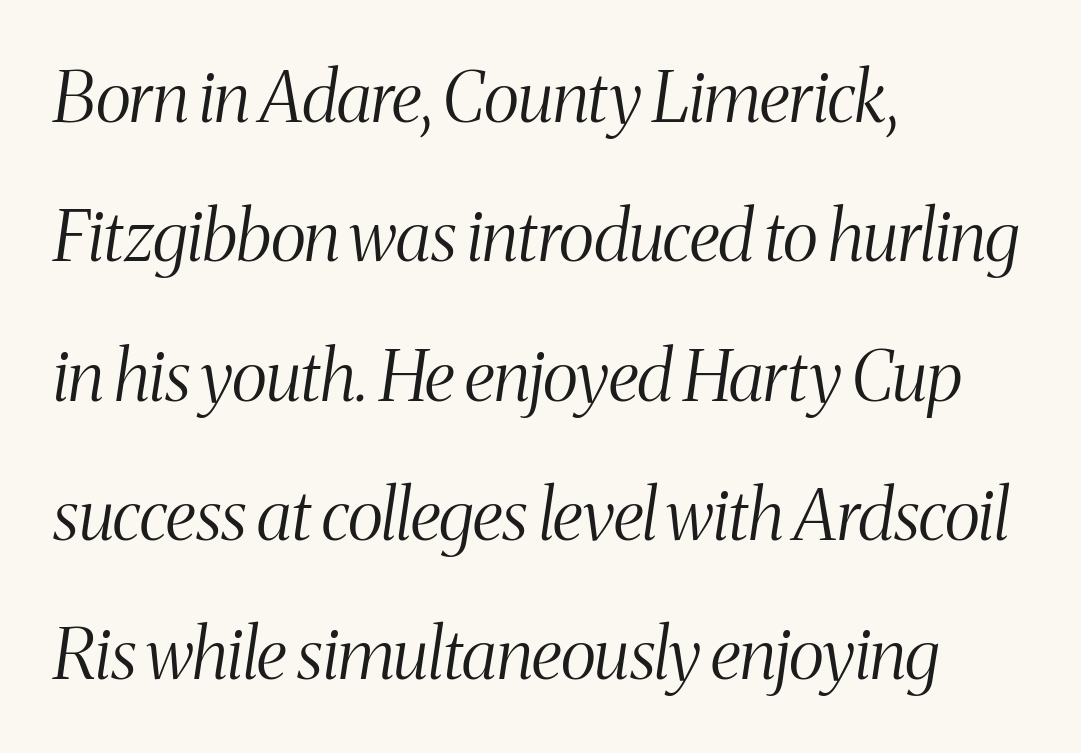
Q: Is the text bold? A: No.
Q: Is the text italic (slanted)? A: Yes, it leans right by about 8 degrees.
Q: Is the typeface a serif or a sans-serif typeface? A: Serif.
Q: Is the text underlined? A: No.
Q: How is the paragraph aligned? A: Left-aligned.
Q: Is the spacing between letters normal or unusually wide? A: Normal.
Q: Is the spacing between lines tight, normal or loose? A: Loose.
Q: Width (condensed, normal, or wide)? A: Condensed.
Q: Stroke contrast? A: Medium.
Q: x-height? A: Medium.
Q: Monospaced? A: No.
